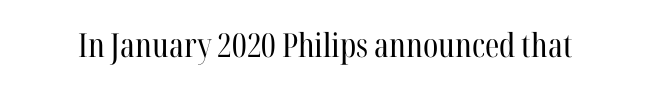
Q: Is the text bold? A: No.
Q: Is the text italic (slanted)? A: No, it is upright.
Q: Is the typeface a serif or a sans-serif typeface? A: Serif.
Q: Is the text underlined? A: No.
Q: Is the spacing between letters normal or unusually wide? A: Normal.
Q: Width (condensed, normal, or wide)? A: Condensed.
Q: Stroke contrast? A: High.
Q: x-height? A: Medium.
Q: Monospaced? A: No.
